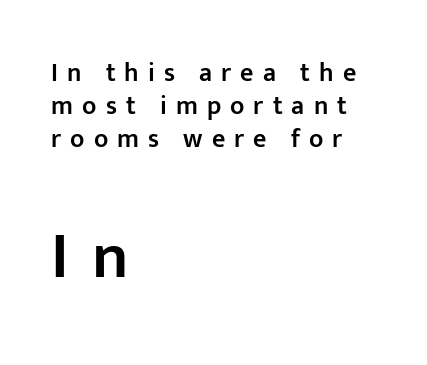
The image shows 66 px semibold sans-serif type, upright; set left-aligned, normal line spacing (1.26x), unusually wide letter spacing (+0.35 em), not underlined; the second (bottom) block is 2.54x larger; low stroke contrast and a medium x-height.
